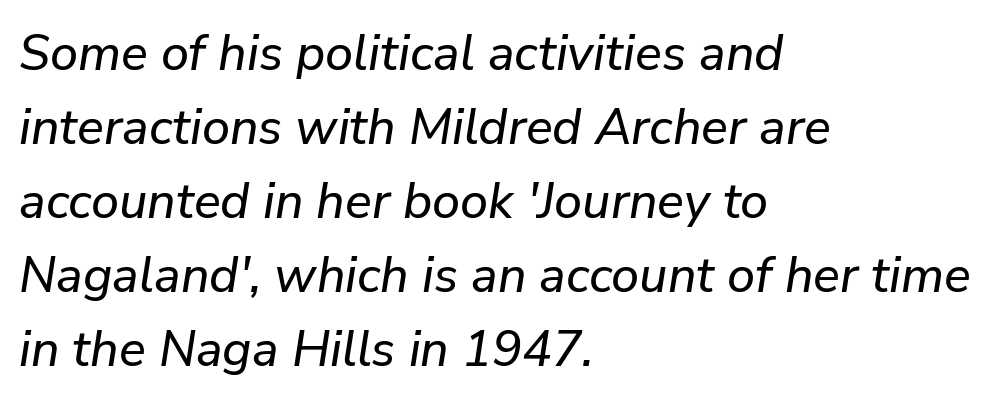
Normally led — the rows are evenly, conventionally spaced. The lines in this sample share a left origin and differ only in where they stop. Words appear dense and cohesive because spacing is normal. Varying glyph widths throughout — classic text-font behaviour. Plain, unruled lines of type.
